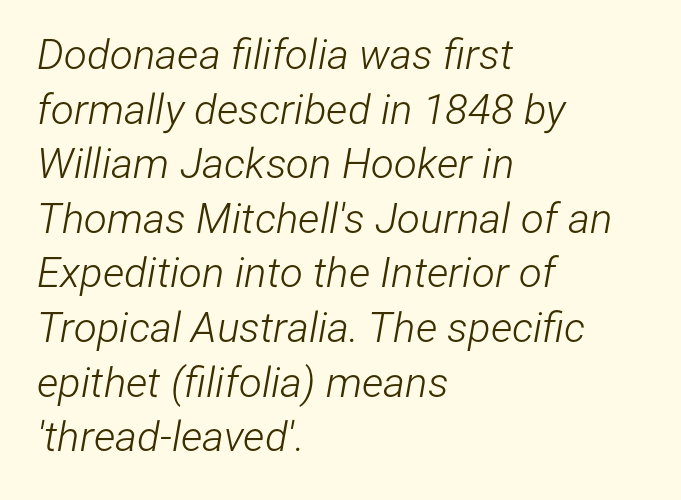
Q: Is the text bold? A: No.
Q: Is the text italic (slanted)? A: Yes, it leans right by about 12 degrees.
Q: Is the text underlined? A: No.
Q: How is the paragraph aligned? A: Left-aligned.
Q: Is the spacing between letters normal or unusually wide? A: Normal.
Q: Is the spacing between lines tight, normal or loose? A: Normal.
Q: Width (condensed, normal, or wide)? A: Condensed.
Q: Stroke contrast? A: Low.
Q: x-height? A: Medium.
Q: Monospaced? A: No.
